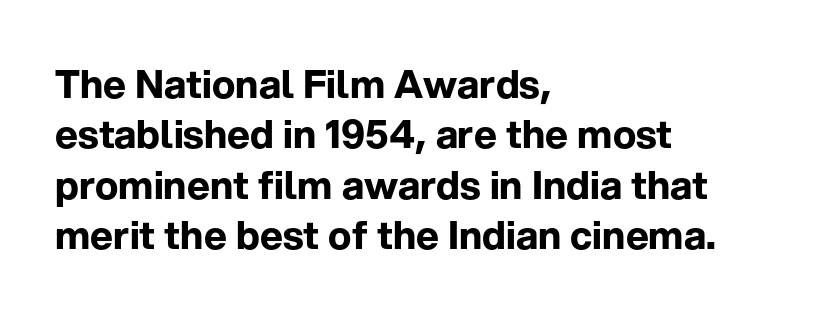
The words here are not underlined. In terms of leading, this rendering sits right in the middle. Nope, no serifs anywhere on these letters. The line texture is even and compact thanks to regular tracking. Typesetter's note: full bold, strokes at maximum text heaviness.
